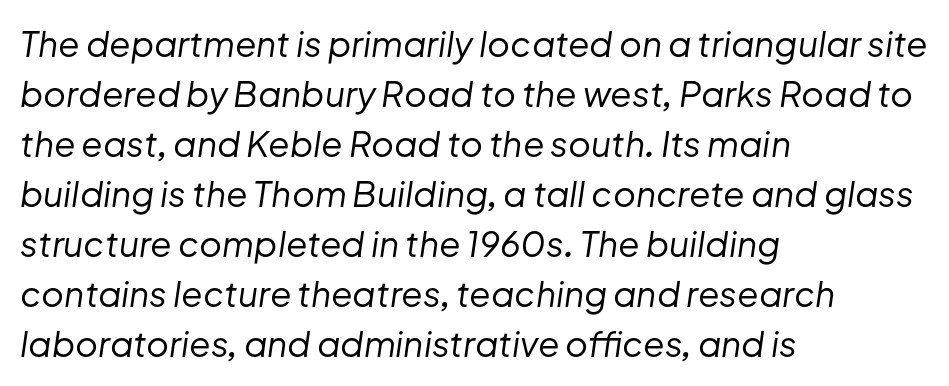
{"italic": "yes", "lean": "right", "slant_degrees": 8, "bold": "no", "weight": "regular", "width": "normal", "stroke_contrast": "low", "x_height": "medium", "monospaced": "no", "underline": "no", "align": "left", "line_spacing": "normal", "line_spacing_ratio": 1.43, "letter_spacing": "normal", "letter_spacing_em": 0.0, "glyph_px": 35}
